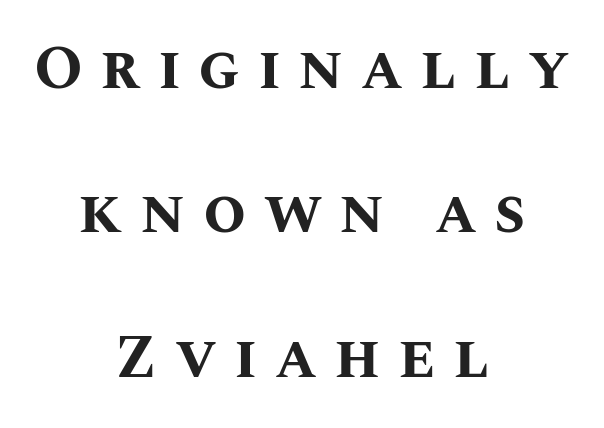
The lines are spread far apart with generous leading. Looks like regular typesetting: each glyph gets only the width it needs. Alignment: centered. I'd describe the lettering as bold — thick and assertive. Designer's note — italics off, roman on. The words here are not underlined.
